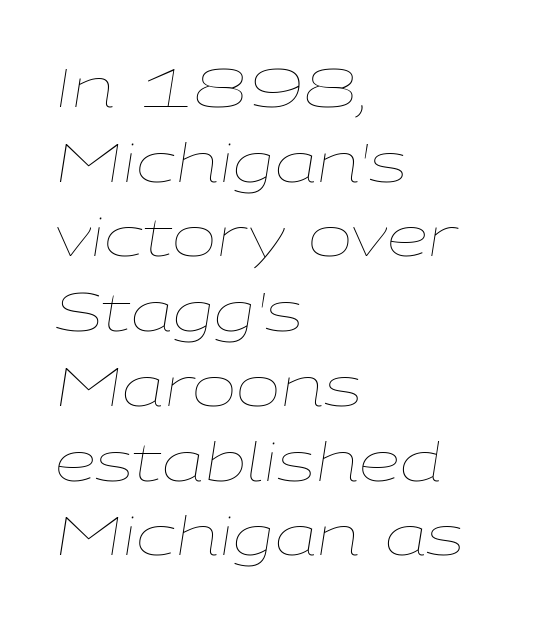
{"italic": "yes", "lean": "right", "slant_degrees": 9, "bold": "no", "weight": "thin", "width": "wide", "stroke_contrast": "low", "x_height": "medium", "monospaced": "no", "underline": "no", "align": "left", "line_spacing": "normal", "line_spacing_ratio": 1.41, "letter_spacing": "normal", "letter_spacing_em": 0.0, "glyph_px": 53}
